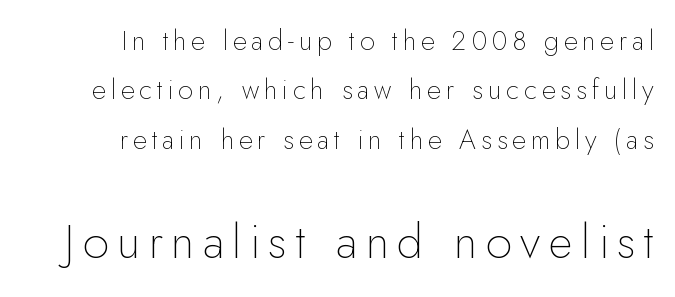
Character widths vary here, with narrow letters taking less room than wide ones. Observe the absence of serifs on each vertical stroke in this sample. Designer's note — italics off, roman on. This rendering features lettering with no underline.
